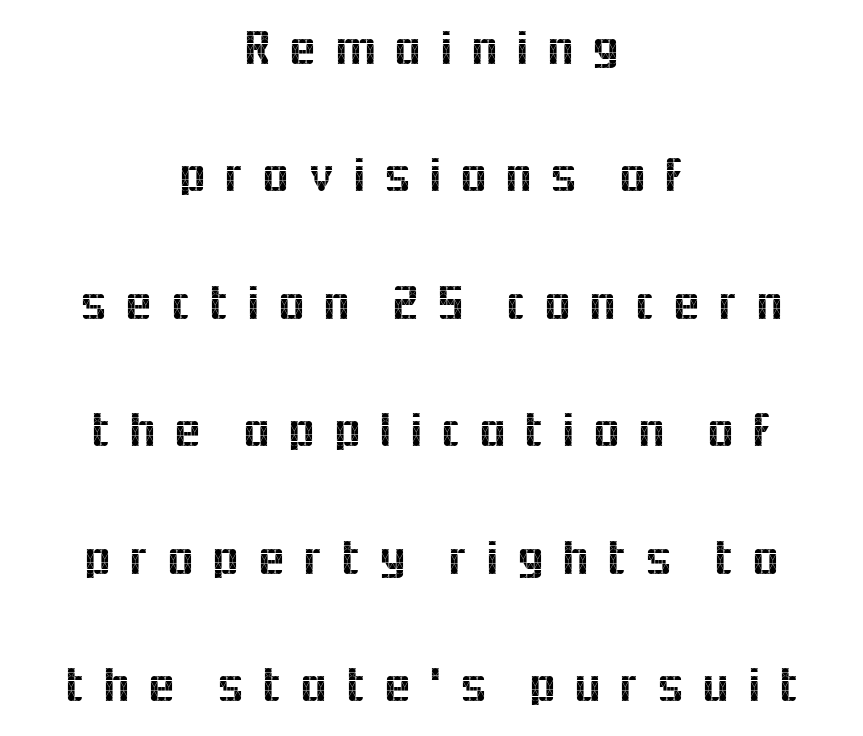
Caption: expanded tracking, letters set apart. If you folded the block vertically in half, each line would mirror itself in length. Summary of vertical rhythm: relaxed, with wide interline spacing. The specimen reads as upright at a glance. These lines are rendered in a variable-pitch font. You can tell from the bare stems that sans-serif type was used.
